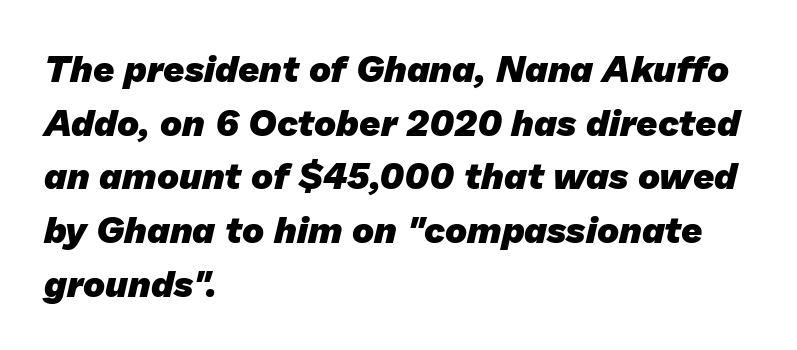
The image shows 37 px heavy sans-serif type; set left-aligned, normal line spacing (1.45x), normal letter spacing, not underlined; low stroke contrast and a medium x-height.
